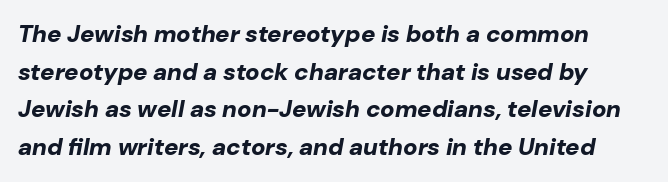
Q: Is the text bold? A: Yes.
Q: Is the text italic (slanted)? A: Yes, it leans right by about 10 degrees.
Q: Is the text underlined? A: No.
Q: Is the spacing between letters normal or unusually wide? A: Normal.
Q: Is the spacing between lines tight, normal or loose? A: Normal.
